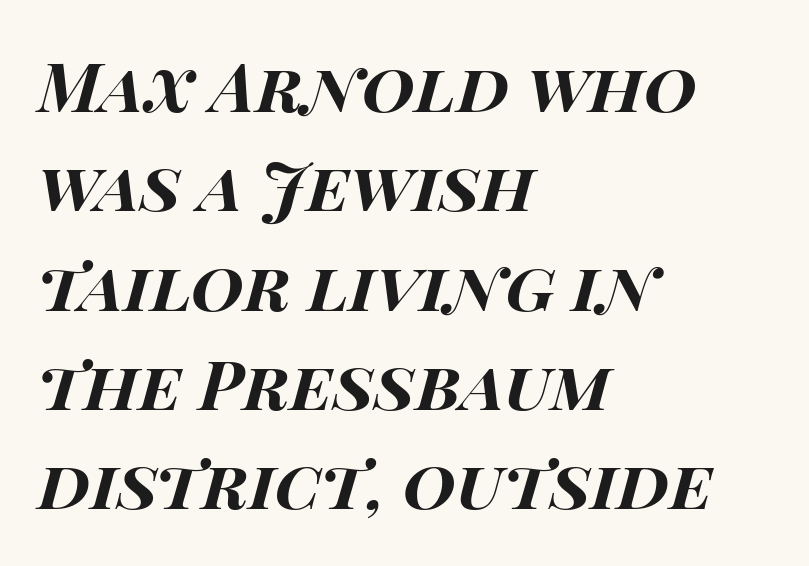
{"italic": "yes", "lean": "right", "slant_degrees": 15, "bold": "yes", "weight": "bold", "width": "wide", "stroke_contrast": "high", "x_height": "large", "monospaced": "no", "underline": "no", "align": "left", "line_spacing": "normal", "line_spacing_ratio": 1.46, "letter_spacing": "normal", "letter_spacing_em": 0.0, "glyph_px": 68}
